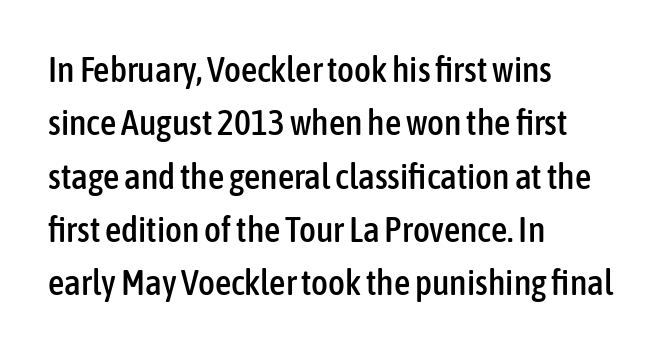
{"serif": "no", "italic": "no", "width": "condensed", "stroke_contrast": "low", "x_height": "medium", "monospaced": "no", "underline": "no", "align": "left", "line_spacing": "normal", "line_spacing_ratio": 1.48, "letter_spacing": "normal", "letter_spacing_em": 0.0, "glyph_px": 36}
